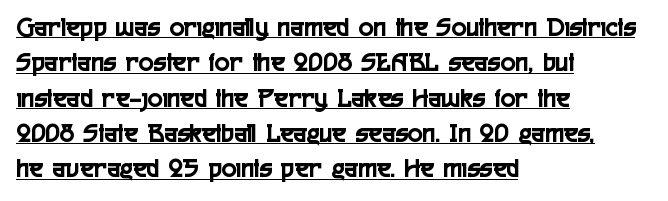
{"serif": "no", "italic": "no", "width": "condensed", "x_height": "medium", "monospaced": "no", "underline": "yes", "align": "left", "line_spacing": "normal", "line_spacing_ratio": 1.26, "letter_spacing": "normal", "letter_spacing_em": 0.0, "glyph_px": 28}
